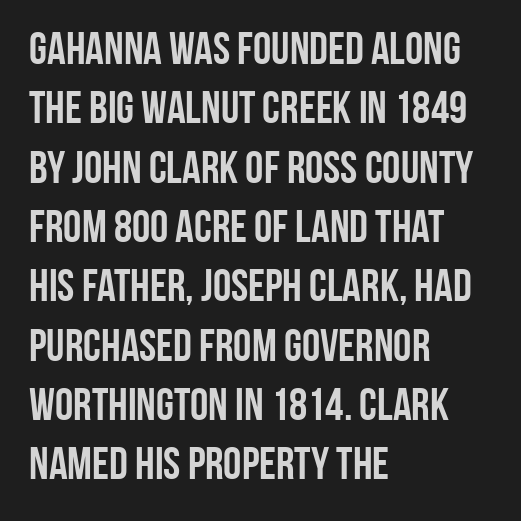
Does the type have serifs? No, each stem ends abruptly. Nobody touched the tracking dial on this one. Successive baselines arrive at the customary interval. These lines are rendered in a variable-pitch font. Plenty of ink on the page — the face is bold.
